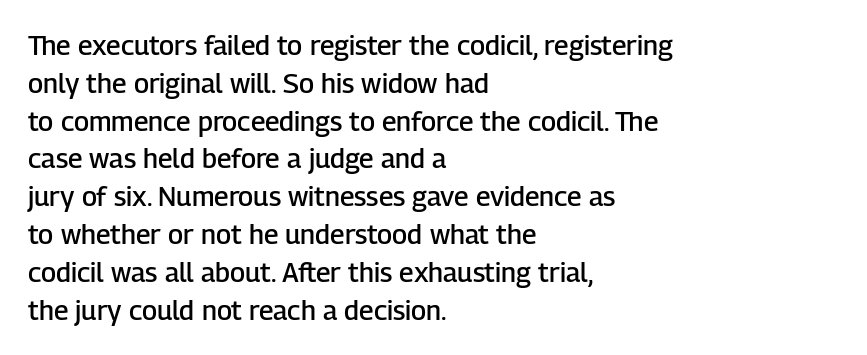
{"italic": "no", "bold": "semi", "underline": "no", "align": "left", "line_spacing": "normal", "line_spacing_ratio": 1.4, "letter_spacing": "normal", "letter_spacing_em": 0.0, "glyph_px": 27}
